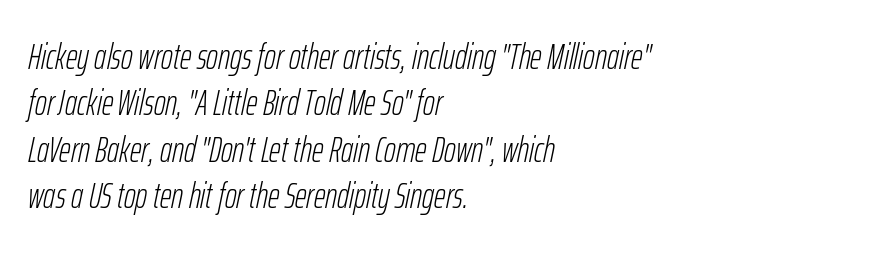
The weight tops out at a normal text grade. The lines in this sample share a left origin and differ only in where they stop. These lines were composed using italics. Check the space under the baseline: it is left empty. Think of a printed novel: that variable character pitch is what you see here. Line spacing here is normal.
